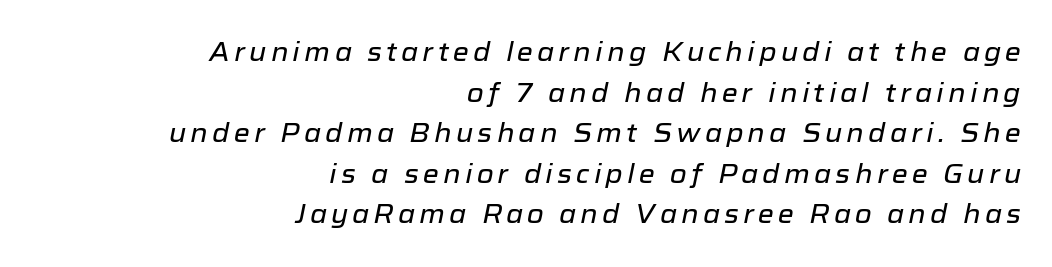
The rendering uses a moderate line-height, typical for paragraphs. Every row of glyphs terminates at an identical x-position on the right. Observe the lean: these are italic letterforms. Check the space under the baseline: it is left empty.
